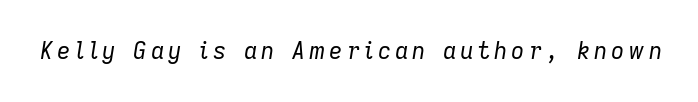
Q: Is the text bold? A: No.
Q: Is the text italic (slanted)? A: Yes, it leans right by about 9 degrees.
Q: Is the text underlined? A: No.
